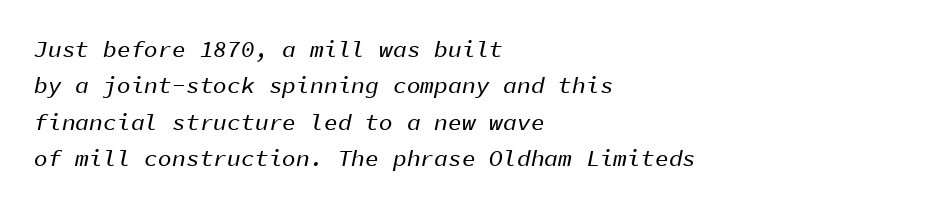
Q: Is the text italic (slanted)? A: Yes, it leans right by about 11 degrees.
Q: Is the text underlined? A: No.
Q: How is the paragraph aligned? A: Left-aligned.
Q: Is the spacing between letters normal or unusually wide? A: Normal.
Q: Is the spacing between lines tight, normal or loose? A: Normal.
